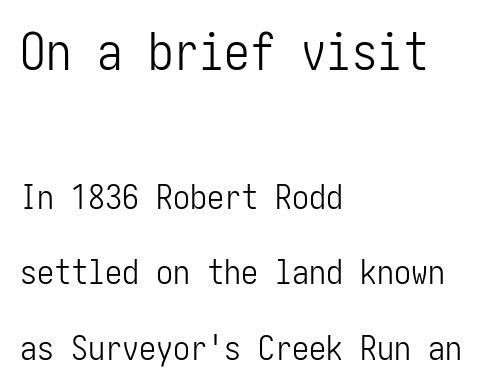
Q: Is the text bold? A: No.
Q: Is the text italic (slanted)? A: No, it is upright.
Q: Is the typeface a serif or a sans-serif typeface? A: Sans-serif.
Q: Is the text underlined? A: No.
Q: How is the paragraph aligned? A: Left-aligned.
Q: Is the spacing between letters normal or unusually wide? A: Normal.
Q: Is the spacing between lines tight, normal or loose? A: Loose.
Q: Which block of text is set in a larger size, the first (top) or the second (bottom)? A: The first (top) one.
Q: Width (condensed, normal, or wide)? A: Condensed.
Q: Stroke contrast? A: Low.
Q: x-height? A: Medium.
